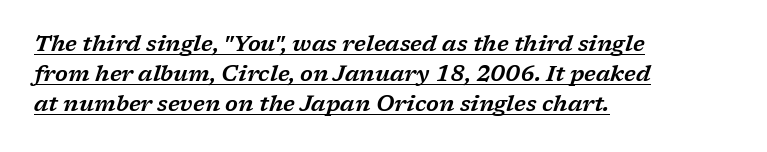
The image shows 22 px text type, italic (leaning right); set left-aligned, normal line spacing (1.37x), normal letter spacing, underlined.
